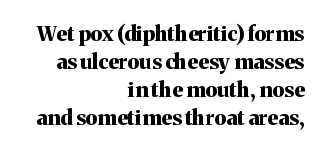
Heft: maximum for text — a bold. The compositor pushed each line to the right boundary. The designer left line spacing at the default. The letters sit at their default tracking, neither squeezed nor spread.
